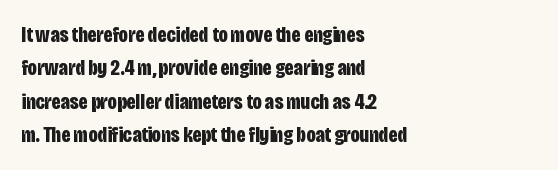
The image shows 22 px bold type, upright; set left-aligned, normal line spacing (1.52x), normal letter spacing, not underlined.
